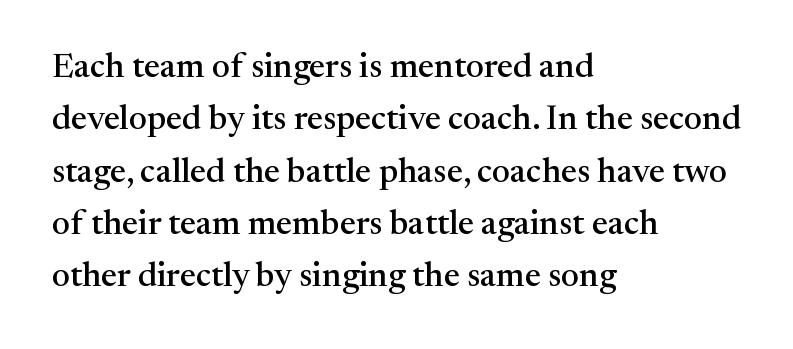
Q: Is the text italic (slanted)? A: No, it is upright.
Q: Is the typeface a serif or a sans-serif typeface? A: Serif.
Q: Is the text underlined? A: No.
Q: How is the paragraph aligned? A: Left-aligned.
Q: Is the spacing between letters normal or unusually wide? A: Normal.
Q: Is the spacing between lines tight, normal or loose? A: Normal.
Q: Width (condensed, normal, or wide)? A: Normal.
Q: Stroke contrast? A: Medium.
Q: x-height? A: Medium.
Q: Monospaced? A: No.
